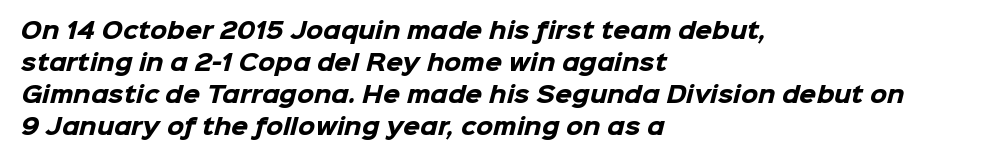
Q: Is the text bold? A: Yes.
Q: Is the text underlined? A: No.
Q: How is the paragraph aligned? A: Left-aligned.
Q: Is the spacing between letters normal or unusually wide? A: Normal.
Q: Is the spacing between lines tight, normal or loose? A: Normal.
